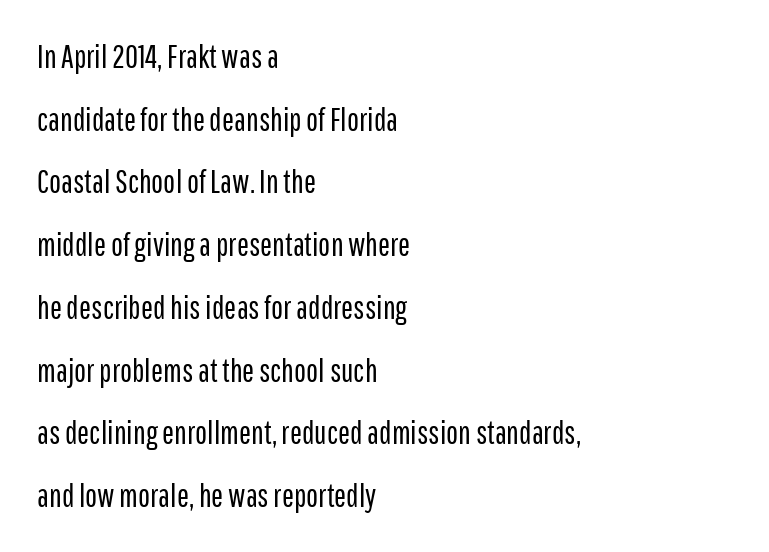
Q: Is the text bold? A: No.
Q: Is the text italic (slanted)? A: No, it is upright.
Q: Is the typeface a serif or a sans-serif typeface? A: Sans-serif.
Q: Is the text underlined? A: No.
Q: How is the paragraph aligned? A: Left-aligned.
Q: Is the spacing between letters normal or unusually wide? A: Normal.
Q: Is the spacing between lines tight, normal or loose? A: Loose.
Q: Width (condensed, normal, or wide)? A: Condensed.
Q: Stroke contrast? A: Low.
Q: x-height? A: Medium.
Q: Monospaced? A: No.
